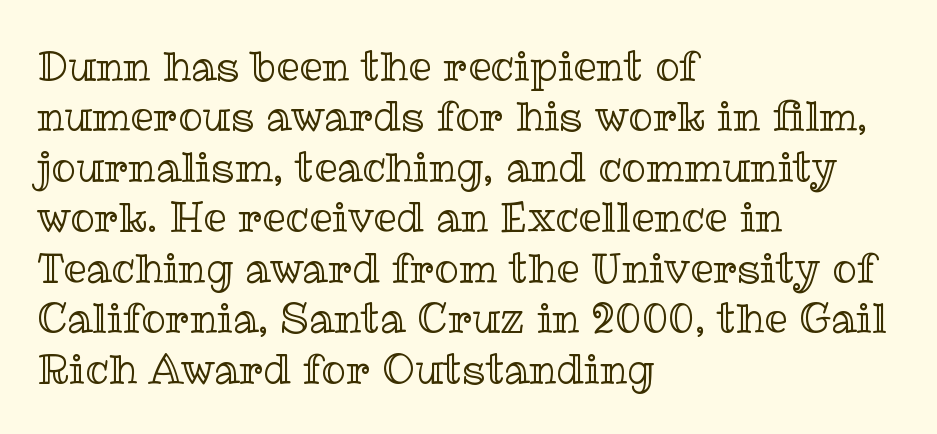
Q: Is the text italic (slanted)? A: No, it is upright.
Q: Is the text underlined? A: No.
Q: How is the paragraph aligned? A: Left-aligned.
Q: Is the spacing between letters normal or unusually wide? A: Normal.
Q: Width (condensed, normal, or wide)? A: Normal.
Q: x-height? A: Medium.
Q: Monospaced? A: No.
